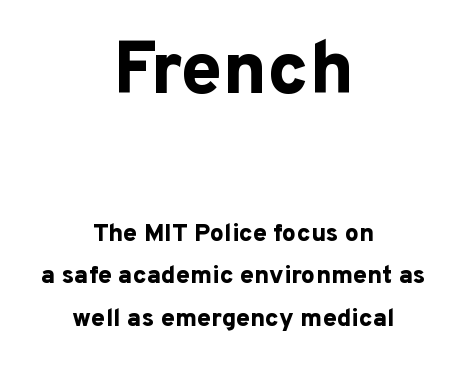
Q: Is the text bold? A: Yes.
Q: Is the text italic (slanted)? A: No, it is upright.
Q: Is the typeface a serif or a sans-serif typeface? A: Sans-serif.
Q: Is the text underlined? A: No.
Q: How is the paragraph aligned? A: Centered.
Q: Is the spacing between letters normal or unusually wide? A: Normal.
Q: Is the spacing between lines tight, normal or loose? A: Normal.
Q: Which block of text is set in a larger size, the first (top) or the second (bottom)? A: The first (top) one.
Q: Width (condensed, normal, or wide)? A: Normal.
Q: Stroke contrast? A: Low.
Q: x-height? A: Medium.
Q: Monospaced? A: No.
